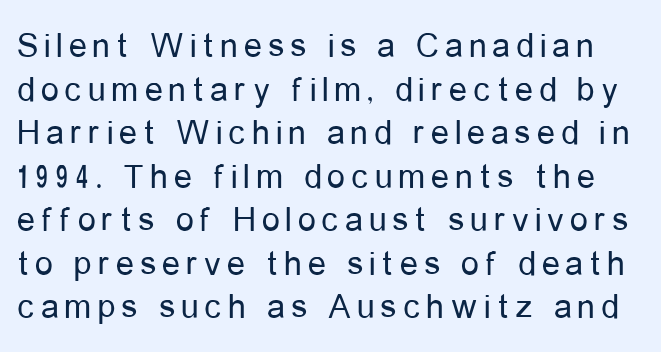
The image shows 36 px regular-weight, condensed sans-serif type, upright; set line spacing 1.21x, not underlined; low stroke contrast and a medium x-height.
